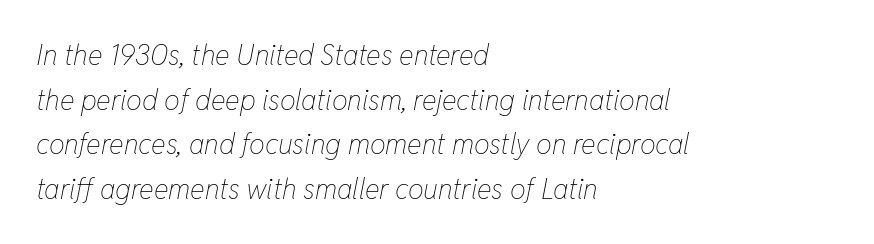
Has an underline been added? It has not. A typesetter would mark this as italic. A typesetter would call this leading conventional body-copy spacing. Observe the ordinary spacing: letters are neighbours, not strangers. The setting favours the left margin, as ordinary paragraphs usually do.
